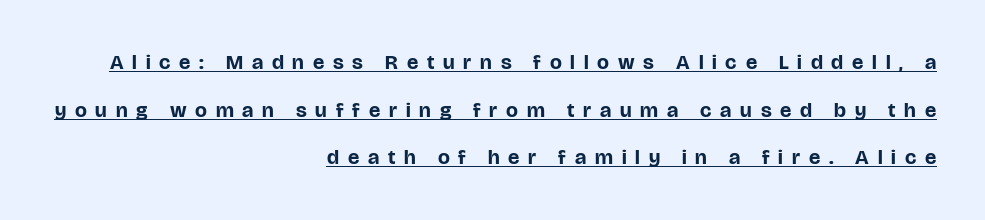
Beneath each row of characters lies a ruled line. The horizontal fit of the characters is loose and conspicuously gappy. Widely set lines give the paragraph a tall, airy silhouette. Line ends are locked; line starts wander.
